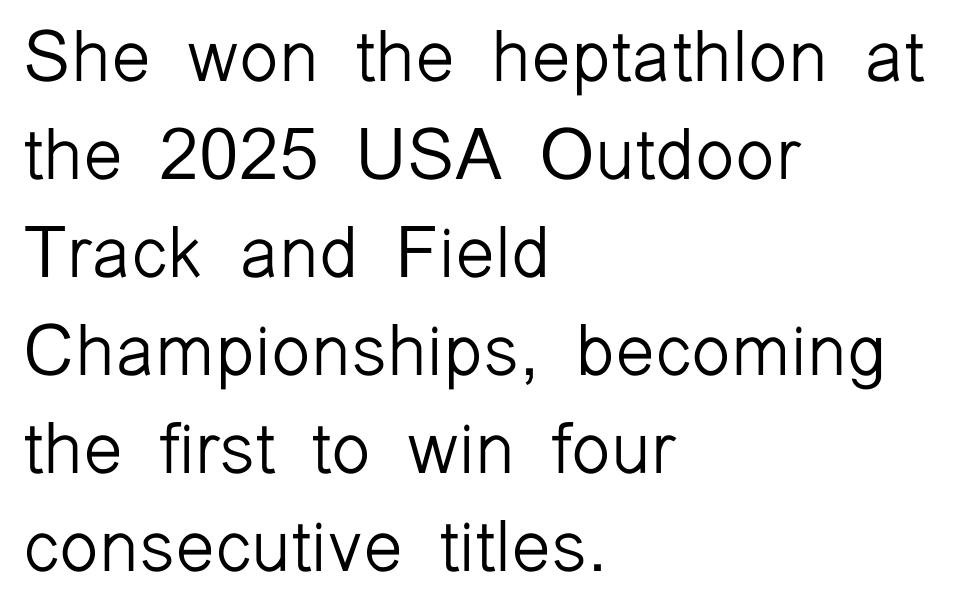
Note the varied advance widths — an 'i' is clearly narrower than an 'm'. Tracking here is standard; glyphs follow each other at the usual distance. Beneath every word, the page is bare. The leading is moderate, giving the passage an even texture. Each line starts at the same left margin while the right side varies.
